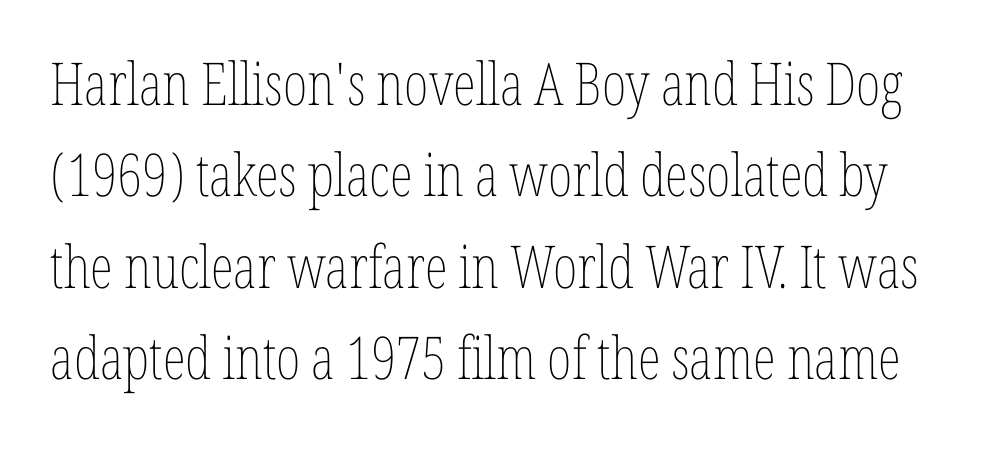
Q: Is the text bold? A: No.
Q: Is the text italic (slanted)? A: No, it is upright.
Q: Is the text underlined? A: No.
Q: Is the spacing between letters normal or unusually wide? A: Normal.
Q: Is the spacing between lines tight, normal or loose? A: Normal.
Q: Width (condensed, normal, or wide)? A: Condensed.
Q: Stroke contrast? A: Low.
Q: x-height? A: Medium.
Q: Monospaced? A: No.
